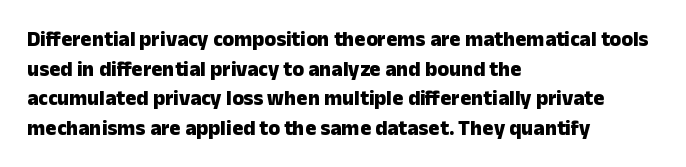
Q: Is the text bold? A: Yes.
Q: Is the text italic (slanted)? A: No, it is upright.
Q: Is the text underlined? A: No.
Q: How is the paragraph aligned? A: Left-aligned.
Q: Is the spacing between letters normal or unusually wide? A: Normal.
Q: Is the spacing between lines tight, normal or loose? A: Normal.
